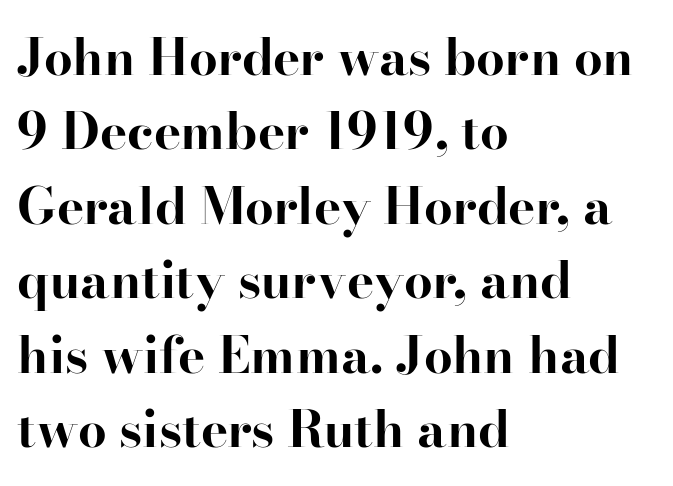
{"serif": "yes", "italic": "no", "bold": "yes", "weight": "bold", "width": "normal", "stroke_contrast": "high", "x_height": "small", "monospaced": "no", "underline": "no", "align": "left", "line_spacing": "normal", "line_spacing_ratio": 1.46, "letter_spacing": "normal", "letter_spacing_em": 0.0, "glyph_px": 51}
